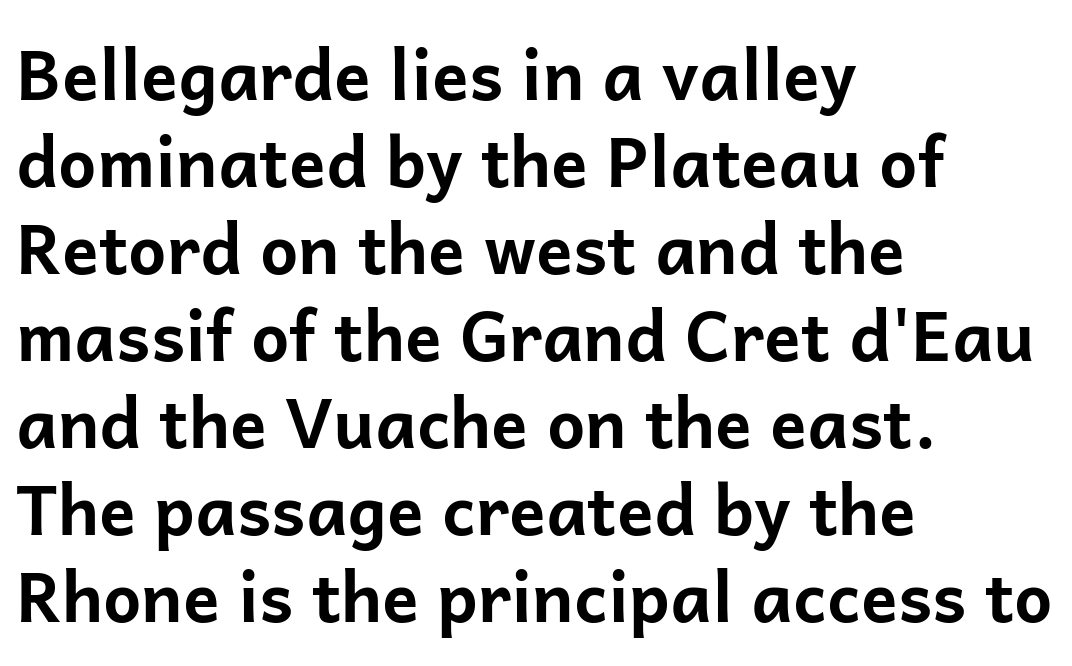
{"serif": "no", "italic": "no", "bold": "yes", "weight": "bold", "width": "normal", "stroke_contrast": "low", "x_height": "medium", "monospaced": "no", "underline": "no", "align": "left", "line_spacing": "normal", "line_spacing_ratio": 1.28, "letter_spacing": "normal", "letter_spacing_em": 0.0, "glyph_px": 68}
